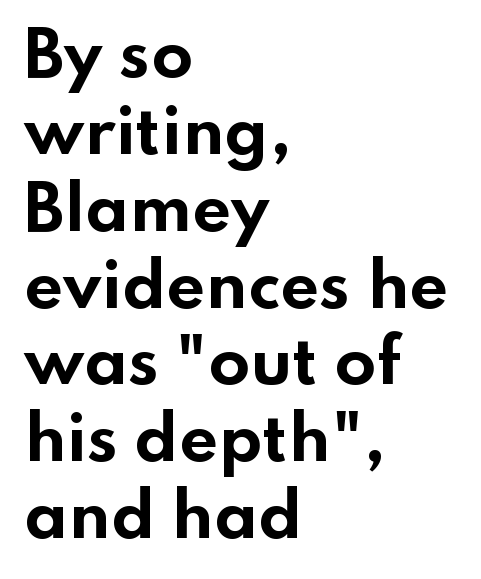
The image shows 61 px bold, wide sans-serif type, upright; set left-aligned, normal line spacing (1.26x), normal letter spacing, not underlined; low stroke contrast and a small x-height.
